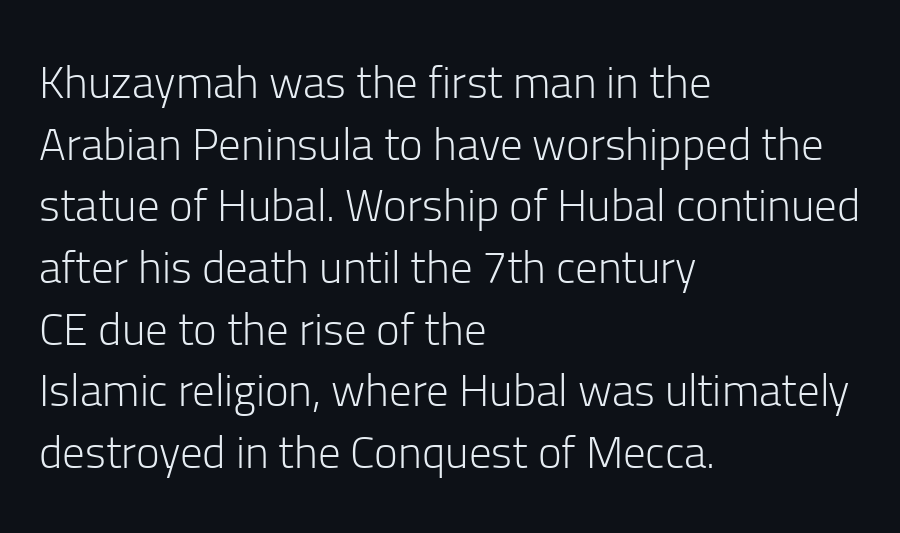
{"serif": "no", "italic": "no", "bold": "no", "weight": "light", "width": "normal", "stroke_contrast": "low", "x_height": "medium", "monospaced": "no", "underline": "no", "align": "left", "line_spacing": "normal", "line_spacing_ratio": 1.37, "letter_spacing": "normal", "letter_spacing_em": 0.0, "glyph_px": 45}
